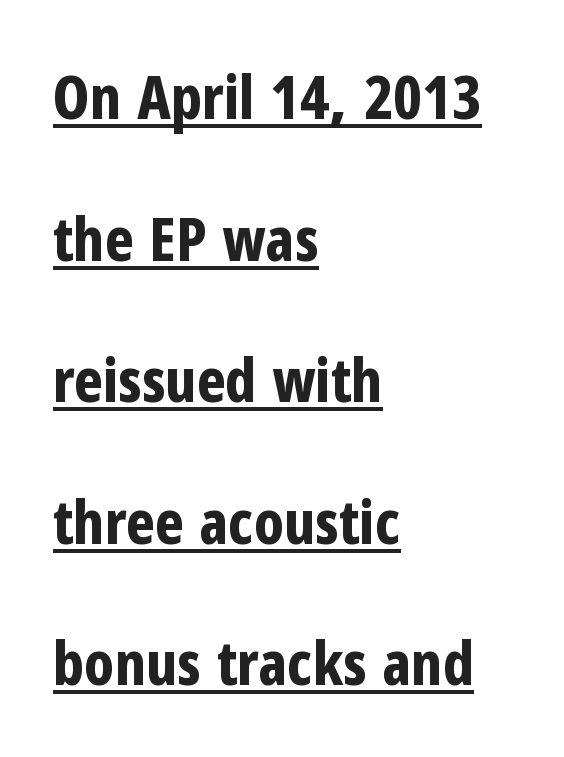
Every character sits straight up, as roman type does. What's the leading like? Stretched, with rows far apart. Proportional: the letters do not fall into vertical columns. Descenders here cross a horizontal rule under the line. The face used here is a sans, in the tradition of grotesques and geometrics. On the weight axis this lands at bold, roughly 700.
